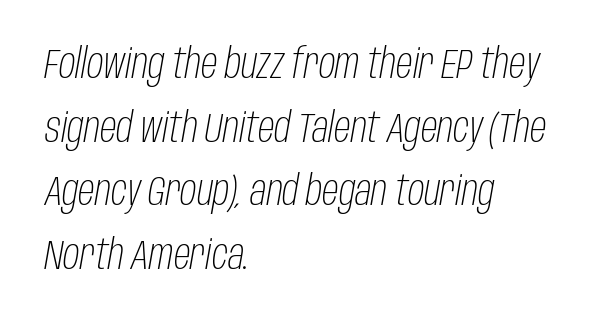
Observe the lean: these are italic letterforms. Inter-character spacing is left at the font's built-in metrics. A bare baseline throughout the passage. Here the designer chose a conventional face with non-uniform glyph widths. Reading down the block, your eye returns to a fixed left position each line. Quick note: interline space is typical.
